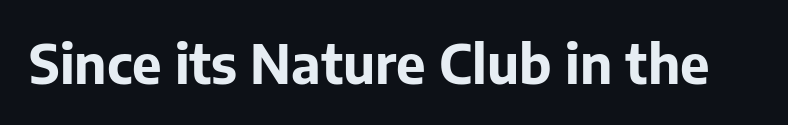
Q: Is the text bold? A: Yes.
Q: Is the text italic (slanted)? A: No, it is upright.
Q: Is the typeface a serif or a sans-serif typeface? A: Sans-serif.
Q: Is the text underlined? A: No.
Q: Is the spacing between letters normal or unusually wide? A: Normal.
Q: Width (condensed, normal, or wide)? A: Normal.
Q: Stroke contrast? A: Low.
Q: x-height? A: Medium.
Q: Monospaced? A: No.
